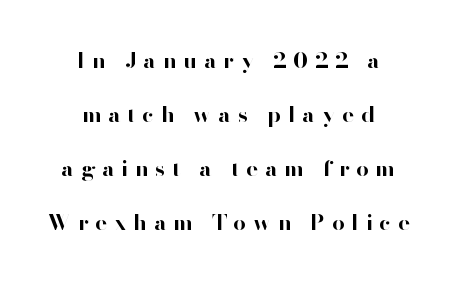
Q: Is the text bold? A: Yes.
Q: Is the text italic (slanted)? A: No, it is upright.
Q: Is the text underlined? A: No.
Q: How is the paragraph aligned? A: Centered.
Q: Is the spacing between letters normal or unusually wide? A: Unusually wide.
Q: Is the spacing between lines tight, normal or loose? A: Loose.
